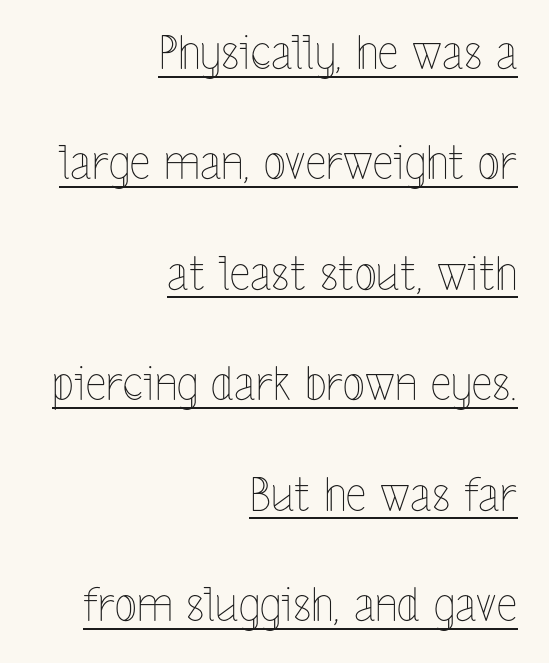
Q: Is the text bold? A: No.
Q: Is the text italic (slanted)? A: No, it is upright.
Q: Is the text underlined? A: Yes.
Q: How is the paragraph aligned? A: Right-aligned.
Q: Is the spacing between letters normal or unusually wide? A: Normal.
Q: Is the spacing between lines tight, normal or loose? A: Loose.
Q: Width (condensed, normal, or wide)? A: Condensed.
Q: x-height? A: Medium.
Q: Monospaced? A: No.
